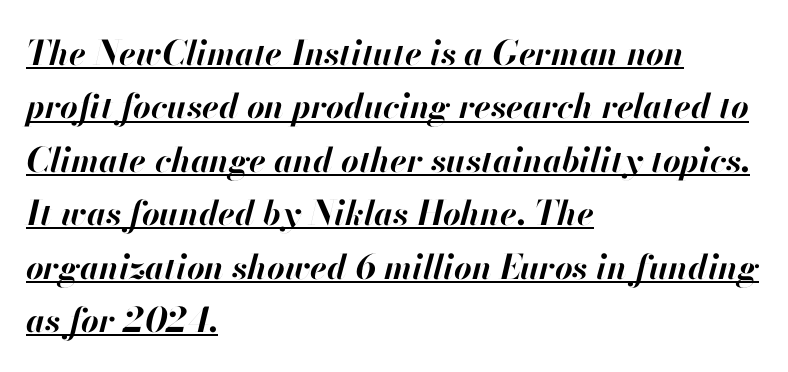
The image shows 34 px bold type, italic (leaning right); set left-aligned, normal line spacing (1.57x), normal letter spacing, underlined; high stroke contrast and a small x-height.
